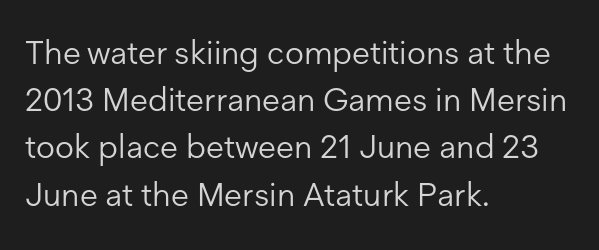
The letters carry no serifs — their stems end cleanly without finishing strokes. Each line starts at the same left margin while the right side varies. Compared with typical paragraphs, the rows here are spaced about the same. The lettering stays uniformly vertical, giving the passage a roman look. Note the varied advance widths — an 'i' is clearly narrower than an 'm'. You could call the tracking neutral — neither tight nor loose.
